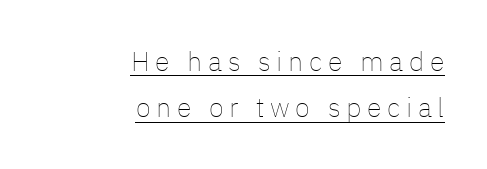
The image shows 27 px text type, upright; set right-aligned, line spacing 1.72x, unusually wide letter spacing (+0.21 em), underlined.
